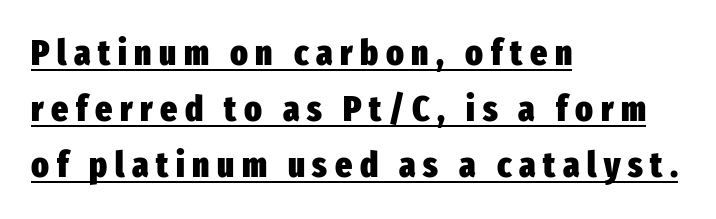
The glyphs in this specimen are sans serif. Check the space under the baseline: a stroke is drawn there. A typesetter would call this proportional, since set widths differ per character. If you drew a ruler down the left edge, every line would touch it.
